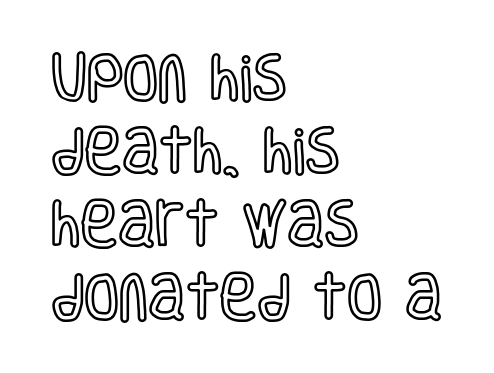
The image shows 51 px condensed type, upright; set left-aligned, normal line spacing (1.43x), normal letter spacing, not underlined; a large x-height.
